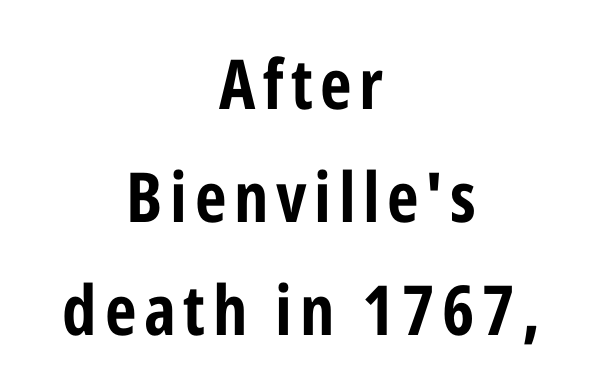
The image shows 69 px condensed sans-serif type, upright; set centered, normal line spacing (1.64x), not underlined; low stroke contrast and a medium x-height.
